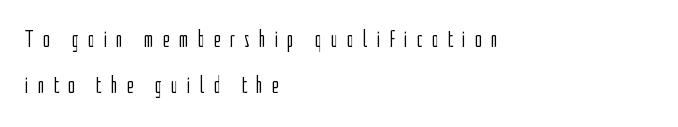
The image shows 24 px text type, upright; set left-aligned, loose line spacing (1.93x), unusually wide letter spacing (+0.37 em), not underlined.
